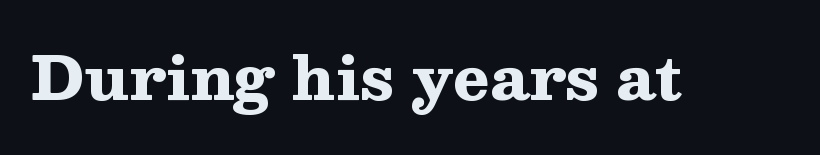
Is this a fixed-width face? No — the glyphs have proportional, varying widths. Pretty heavy lettering here — definitely bold. Old-style or modern, the face here clearly has serifs. Do the letters lean? They stand straight. Tracking here is standard; glyphs follow each other at the usual distance.
